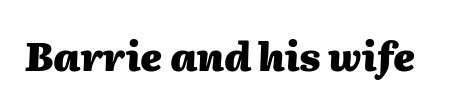
The image shows 39 px heavy type, italic (leaning right); set normal letter spacing, not underlined; medium stroke contrast and a medium x-height.
